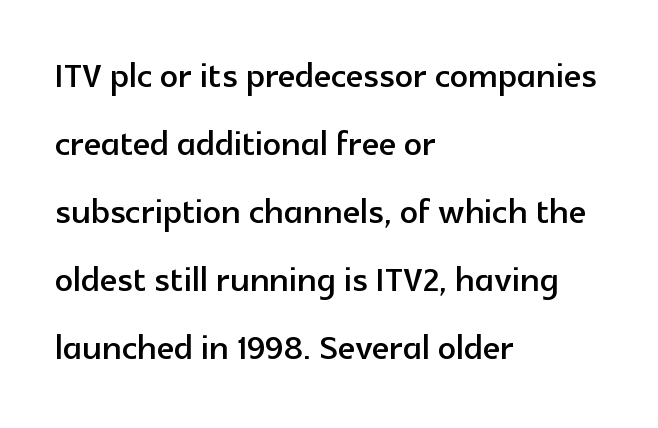
The image shows 45 px sans-serif type, upright; set left-aligned, normal line spacing (1.51x), normal letter spacing, not underlined; a medium x-height.
